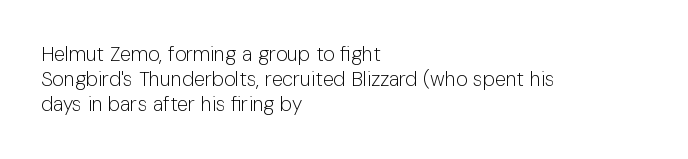
Underline: absent. These glyphs show unthickened strokes, regular width or finer. The leading is moderate, giving the passage an even texture. Upright lettering throughout.
